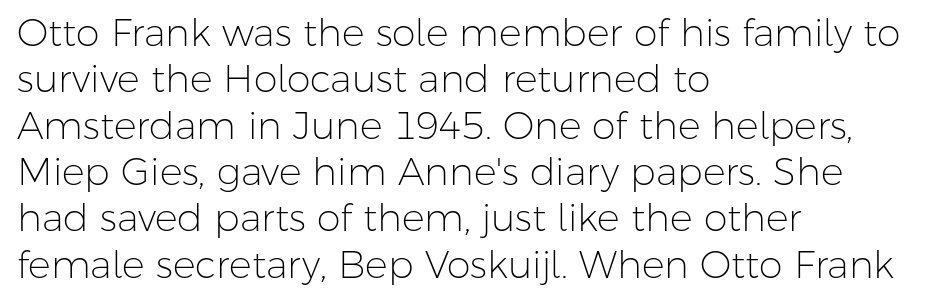
The image shows 38 px light sans-serif type, upright; set left-aligned, line spacing 1.22x, normal letter spacing, not underlined; low stroke contrast and a medium x-height.
